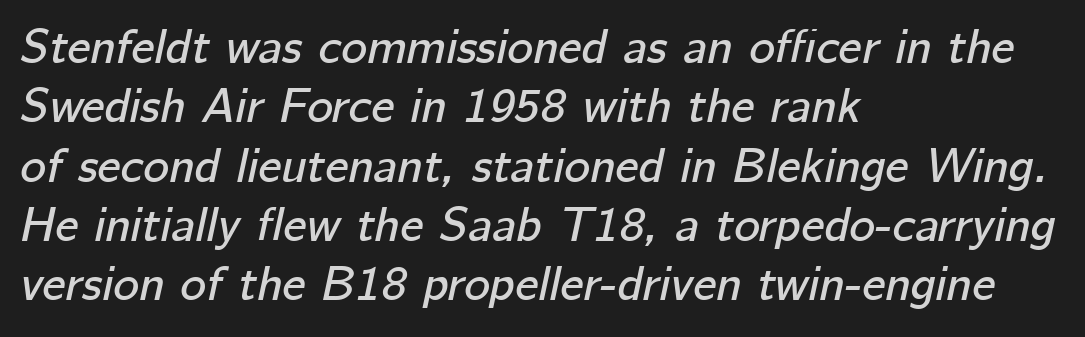
Q: Is the text italic (slanted)? A: Yes, it leans right by about 12 degrees.
Q: Is the text underlined? A: No.
Q: How is the paragraph aligned? A: Left-aligned.
Q: Is the spacing between letters normal or unusually wide? A: Normal.
Q: Width (condensed, normal, or wide)? A: Normal.
Q: Stroke contrast? A: Low.
Q: x-height? A: Medium.
Q: Monospaced? A: No.
